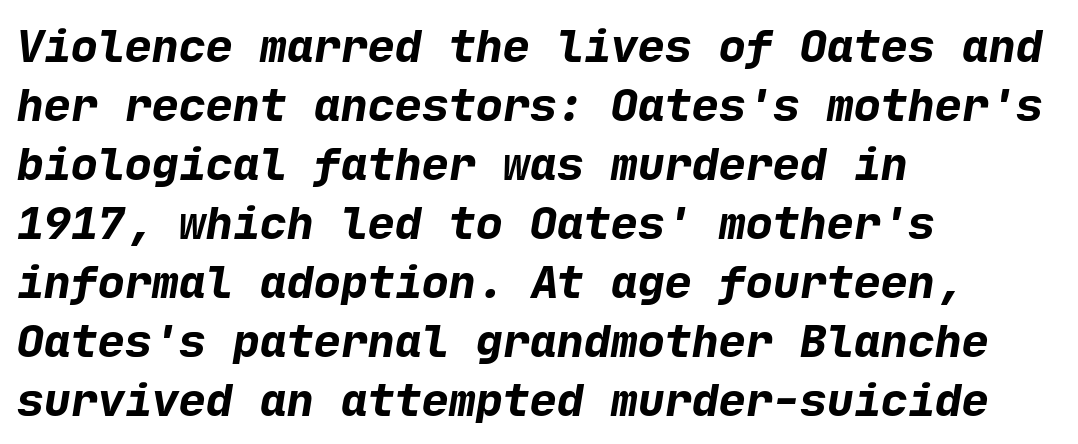
The image shows 45 px bold sans-serif type; set left-aligned, normal line spacing (1.31x), normal letter spacing, not underlined; low stroke contrast and a medium x-height.
